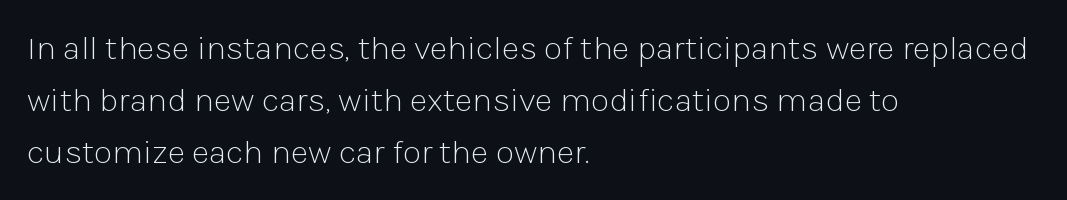
Q: Is the text bold? A: No.
Q: Is the text italic (slanted)? A: No, it is upright.
Q: Is the typeface a serif or a sans-serif typeface? A: Sans-serif.
Q: Is the text underlined? A: No.
Q: How is the paragraph aligned? A: Left-aligned.
Q: Is the spacing between letters normal or unusually wide? A: Normal.
Q: Is the spacing between lines tight, normal or loose? A: Normal.
Q: Width (condensed, normal, or wide)? A: Normal.
Q: Stroke contrast? A: Low.
Q: x-height? A: Medium.
Q: Monospaced? A: No.
